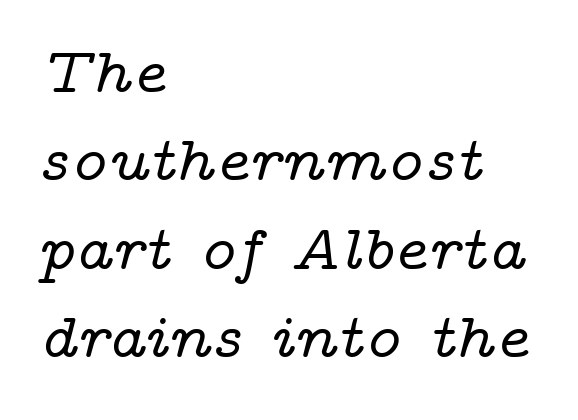
The image shows 64 px wide serif type, italic (leaning right); set left-aligned, normal line spacing (1.38x), normal letter spacing, not underlined; low stroke contrast and a medium x-height.
